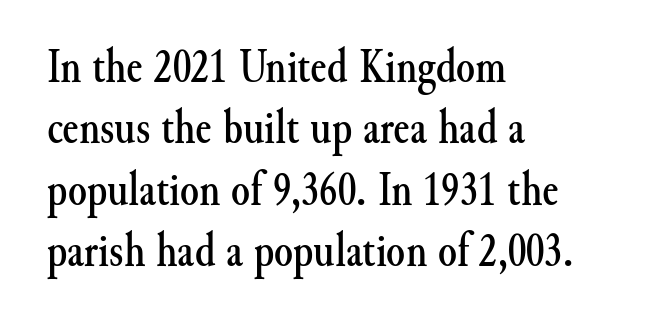
The image shows 48 px serif type, upright; set left-aligned, normal line spacing (1.28x), normal letter spacing, not underlined; medium stroke contrast and a small x-height.
